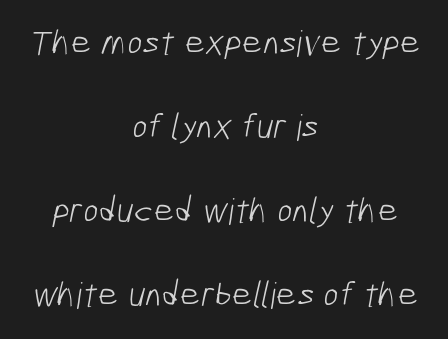
{"serif": "no", "bold": "no", "weight": "light", "width": "condensed", "stroke_contrast": "low", "x_height": "medium", "monospaced": "no", "underline": "no", "align": "center", "line_spacing": "loose", "line_spacing_ratio": 2.33, "letter_spacing": "normal", "letter_spacing_em": 0.0, "glyph_px": 36}
